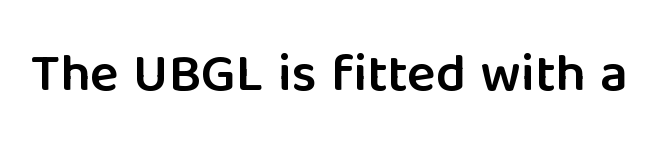
The image shows 54 px semibold sans-serif type, upright; set normal letter spacing, not underlined; low stroke contrast and a medium x-height.
